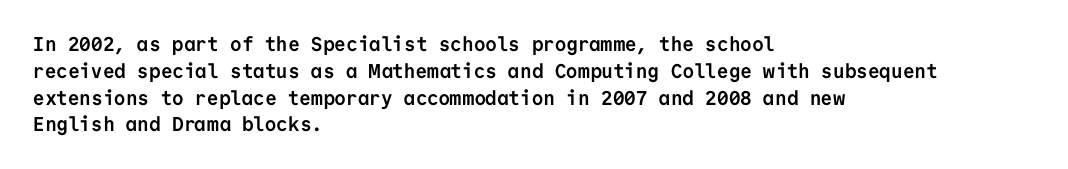
Q: Is the text bold? A: Yes.
Q: Is the text italic (slanted)? A: No, it is upright.
Q: Is the text underlined? A: No.
Q: How is the paragraph aligned? A: Left-aligned.
Q: Is the spacing between letters normal or unusually wide? A: Normal.
Q: Is the spacing between lines tight, normal or loose? A: Normal.
